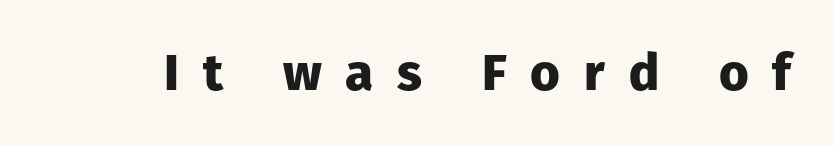
{"serif": "no", "italic": "no", "bold": "yes", "weight": "heavy", "width": "normal", "stroke_contrast": "low", "x_height": "medium", "monospaced": "no", "underline": "no", "letter_spacing": "wide", "letter_spacing_em": 0.47, "glyph_px": 51}
